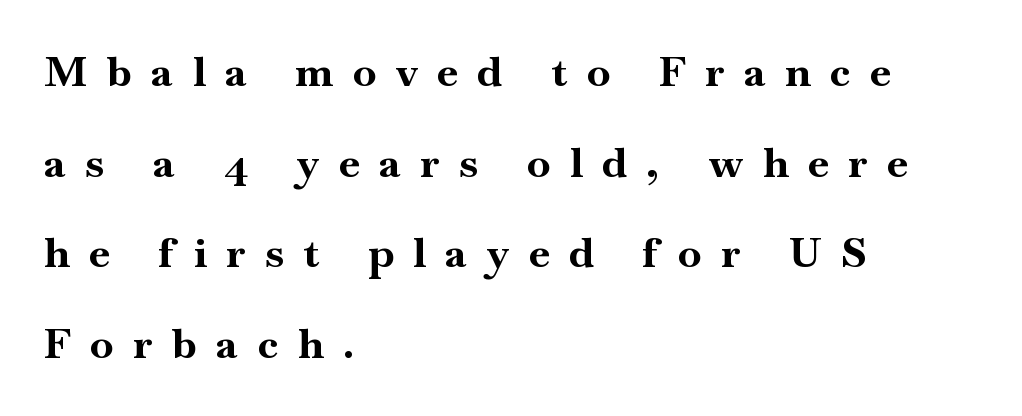
Here the designer chose a conventional face with non-uniform glyph widths. A typesetter would label this face a serif. The sample has been set heavy, in full bold. If you drew a line through each stem, it would be perfectly vertical.
